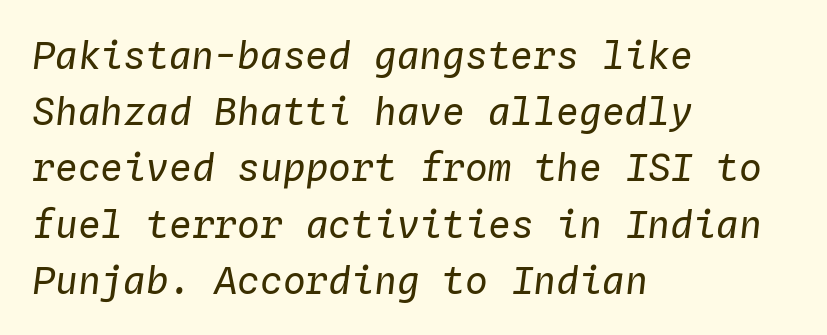
Q: Is the text bold? A: No.
Q: Is the text italic (slanted)? A: Yes, it leans right by about 4 degrees.
Q: Is the text underlined? A: No.
Q: How is the paragraph aligned? A: Left-aligned.
Q: Is the spacing between letters normal or unusually wide? A: Normal.
Q: Is the spacing between lines tight, normal or loose? A: Normal.
Q: Width (condensed, normal, or wide)? A: Normal.
Q: Stroke contrast? A: Low.
Q: x-height? A: Medium.
Q: Monospaced? A: Yes.
